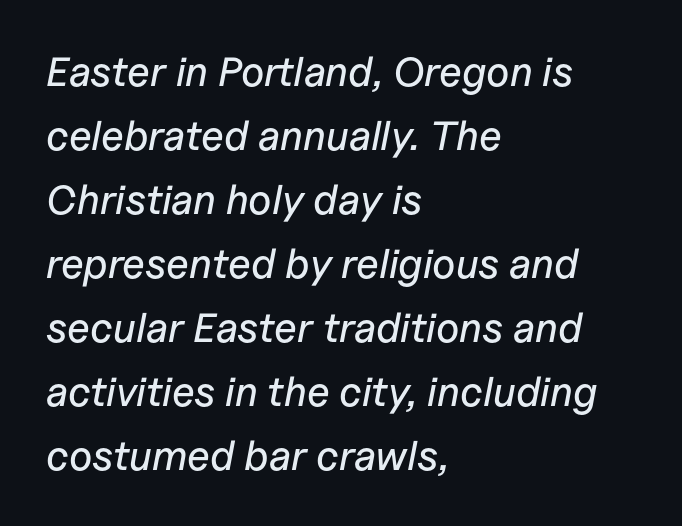
The image shows 41 px text type, italic (leaning right); set left-aligned, normal line spacing (1.56x), normal letter spacing, not underlined; low stroke contrast and a medium x-height.
